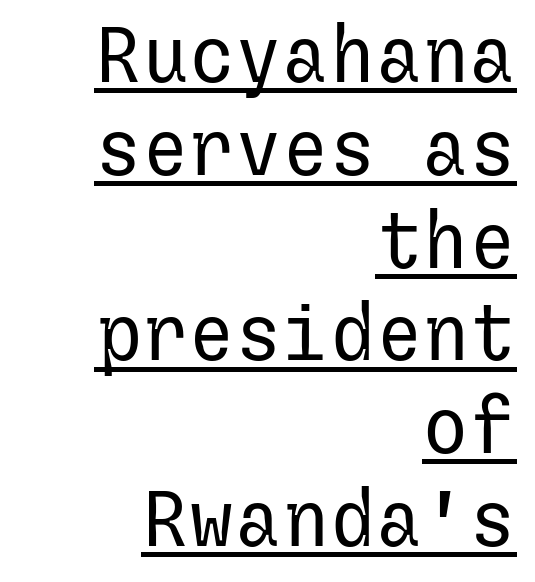
Q: Is the text bold? A: No.
Q: Is the text italic (slanted)? A: No, it is upright.
Q: Is the typeface a serif or a sans-serif typeface? A: Sans-serif.
Q: Is the text underlined? A: Yes.
Q: How is the paragraph aligned? A: Right-aligned.
Q: Is the spacing between letters normal or unusually wide? A: Normal.
Q: Width (condensed, normal, or wide)? A: Normal.
Q: Stroke contrast? A: Low.
Q: x-height? A: Medium.
